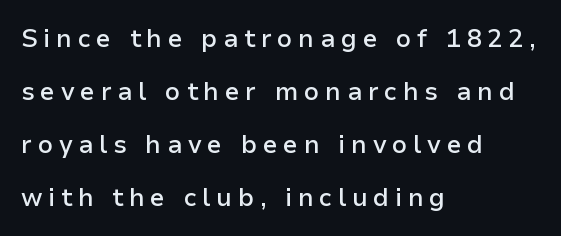
Q: Is the text bold? A: Semi-bold.
Q: Is the text italic (slanted)? A: No, it is upright.
Q: Is the text underlined? A: No.
Q: How is the paragraph aligned? A: Left-aligned.
Q: Is the spacing between letters normal or unusually wide? A: Unusually wide.
Q: Is the spacing between lines tight, normal or loose? A: Loose.
